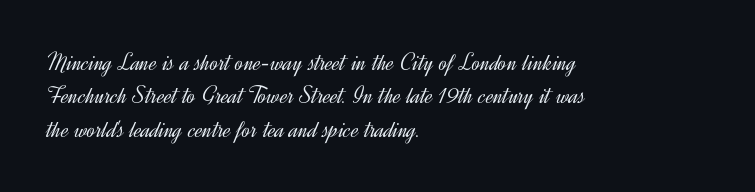
Q: Is the text bold? A: No.
Q: Is the text italic (slanted)? A: Yes.
Q: Is the text underlined? A: No.
Q: How is the paragraph aligned? A: Left-aligned.
Q: Is the spacing between letters normal or unusually wide? A: Normal.
Q: Is the spacing between lines tight, normal or loose? A: Normal.
